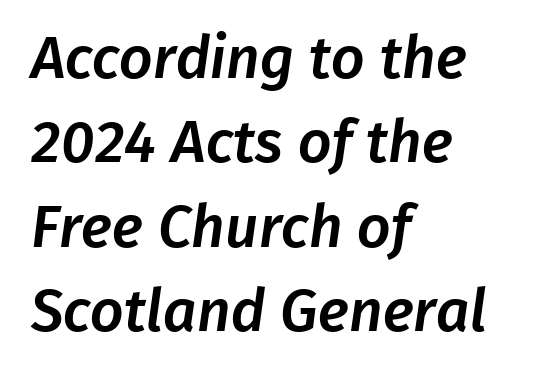
The image shows 59 px sans-serif type; set left-aligned, normal line spacing (1.43x), normal letter spacing, not underlined; low stroke contrast and a medium x-height.
